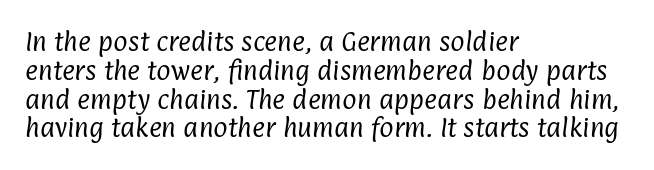
Q: Is the text bold? A: No.
Q: Is the text underlined? A: No.
Q: How is the paragraph aligned? A: Left-aligned.
Q: Is the spacing between letters normal or unusually wide? A: Normal.
Q: Is the spacing between lines tight, normal or loose? A: Normal.
